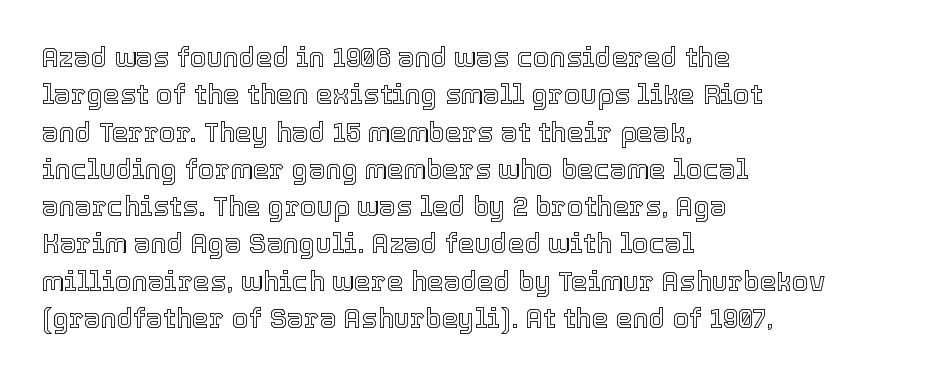
Normally led — the rows are evenly, conventionally spaced. Letter spacing: default. This is the regular roman posture of the typeface. Clear beneath every line of the passage. This rendering uses left alignment, leaving the right contour irregular.
